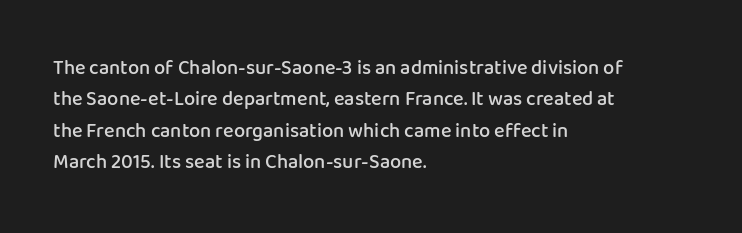
Q: Is the text bold? A: Semi-bold.
Q: Is the text italic (slanted)? A: No, it is upright.
Q: Is the text underlined? A: No.
Q: How is the paragraph aligned? A: Left-aligned.
Q: Is the spacing between letters normal or unusually wide? A: Normal.
Q: Is the spacing between lines tight, normal or loose? A: Normal.
